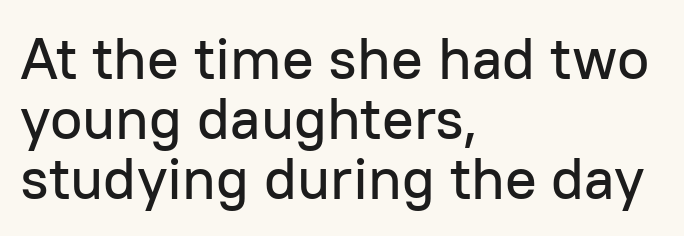
Descender tails drop into unmarked territory. The rendering shows plain stroke endings on the letterforms — a sans-serif design. The compositor pushed each line to the left boundary. This sample has the flowing, uneven cadence of proportional lettering.
